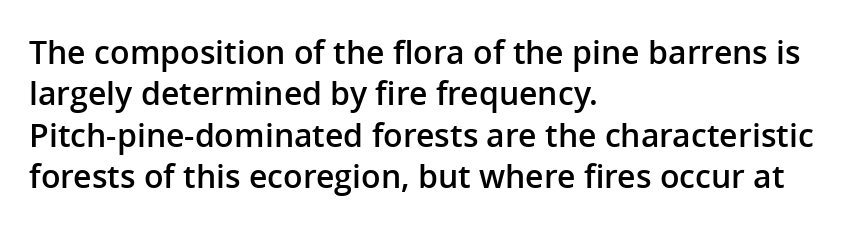
{"serif": "no", "italic": "no", "bold": "semi", "weight": "semibold", "width": "normal", "stroke_contrast": "low", "x_height": "medium", "monospaced": "no", "underline": "no", "align": "left", "line_spacing": "normal", "line_spacing_ratio": 1.29, "letter_spacing": "normal", "letter_spacing_em": 0.0, "glyph_px": 32}
